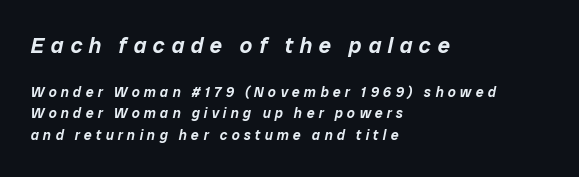
Q: Is the text italic (slanted)? A: Yes, it leans right by about 12 degrees.
Q: Is the text underlined? A: No.
Q: How is the paragraph aligned? A: Left-aligned.
Q: Is the spacing between letters normal or unusually wide? A: Unusually wide.
Q: Is the spacing between lines tight, normal or loose? A: Normal.
Q: Which block of text is set in a larger size, the first (top) or the second (bottom)? A: The first (top) one.
